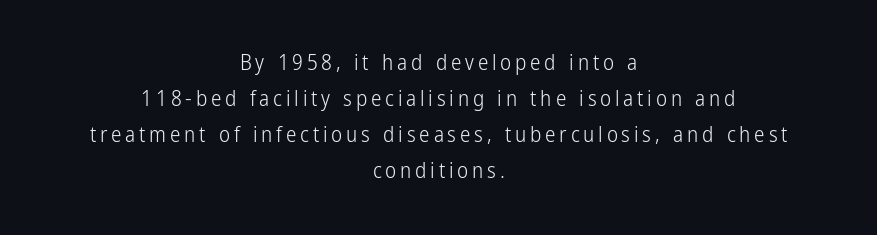
The image shows 21 px text type, upright; set centered, line spacing 1.72x, not underlined.
